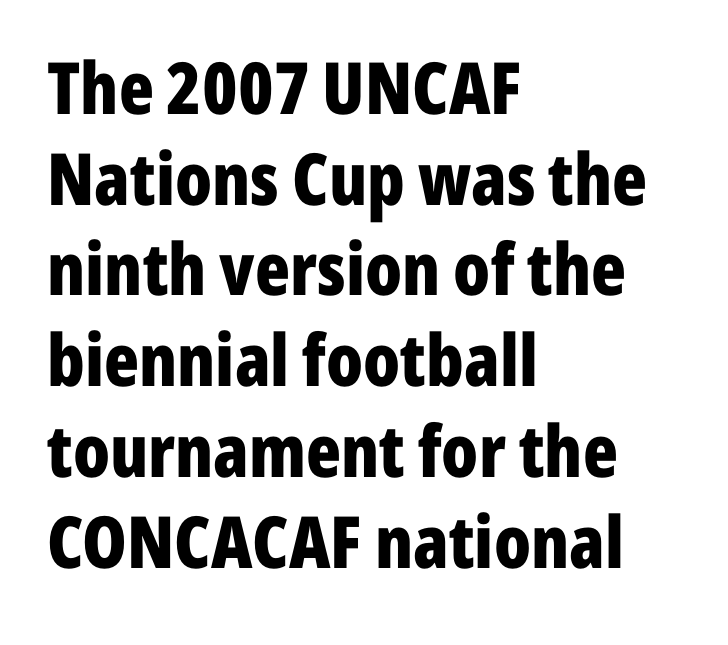
The image shows 72 px bold, condensed sans-serif type, upright; set left-aligned, normal line spacing (1.26x), normal letter spacing, not underlined; low stroke contrast and a medium x-height.
